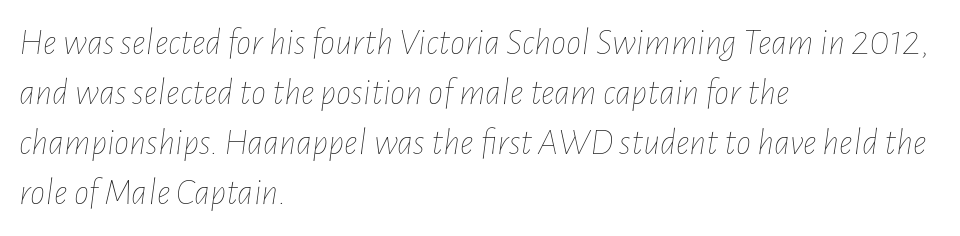
These glyphs show unthickened strokes, regular width or finer. Glyph-to-glyph distance matches everyday printed text. A bare baseline throughout the passage. The axis of the letterforms is tilted away from vertical.
